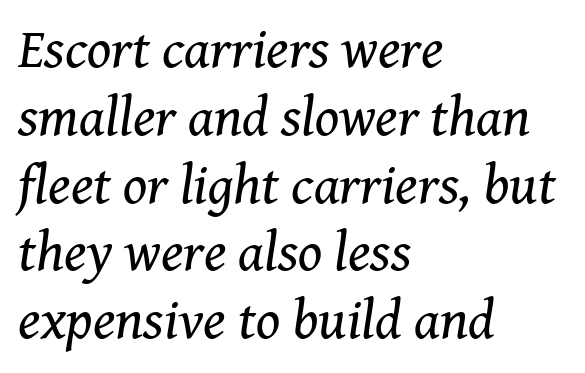
{"serif": "yes", "italic": "yes", "lean": "right", "slant_degrees": 8, "bold": "no", "weight": "regular", "width": "normal", "stroke_contrast": "medium", "x_height": "medium", "monospaced": "no", "underline": "no", "align": "left", "line_spacing_ratio": 1.21, "letter_spacing": "normal", "letter_spacing_em": 0.0, "glyph_px": 56}
